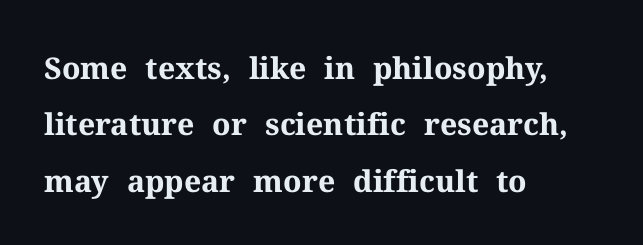
The image shows 30 px bold serif type, upright; set left-aligned, line spacing 1.88x, normal letter spacing, not underlined; medium stroke contrast and a medium x-height.
